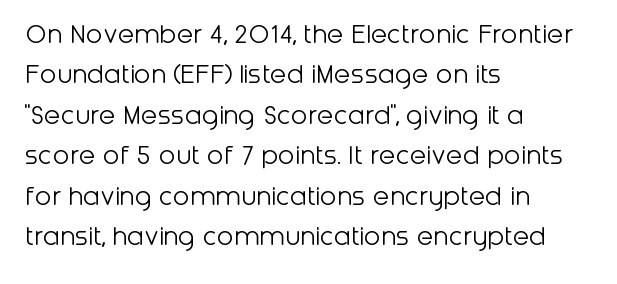
{"serif": "no", "italic": "no", "bold": "no", "weight": "light", "width": "normal", "stroke_contrast": "low", "x_height": "medium", "monospaced": "no", "underline": "no", "align": "left", "line_spacing": "normal", "line_spacing_ratio": 1.35, "letter_spacing": "normal", "letter_spacing_em": 0.0, "glyph_px": 30}
